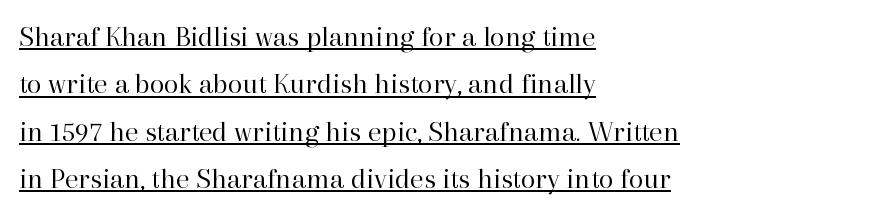
Looks like regular typesetting: each glyph gets only the width it needs. Compared with a centered layout, this one pins lines to the left instead. Letterform terminals end in serifs throughout the passage. Summary of vertical rhythm: regular, with standard interline spacing.
